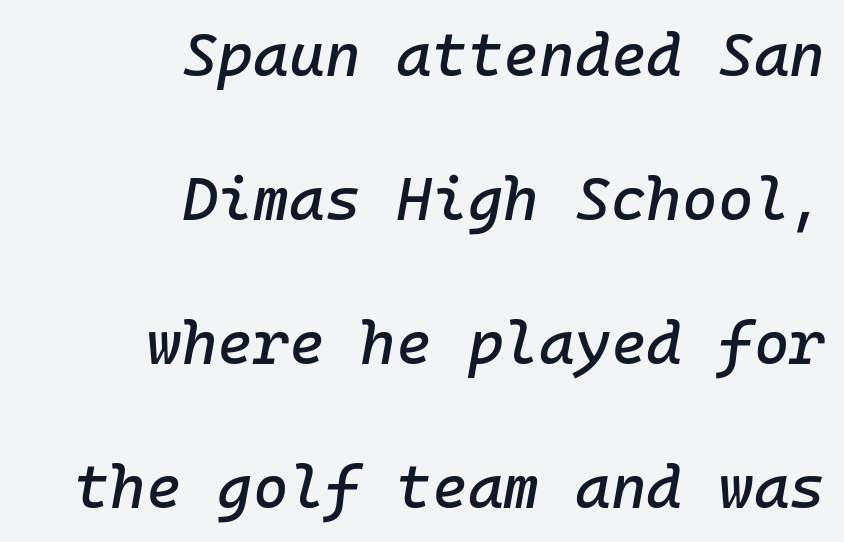
The image shows 61 px text type, italic (leaning right), monospaced; set right-aligned, loose line spacing (2.36x), normal letter spacing, not underlined; low stroke contrast and a medium x-height.
